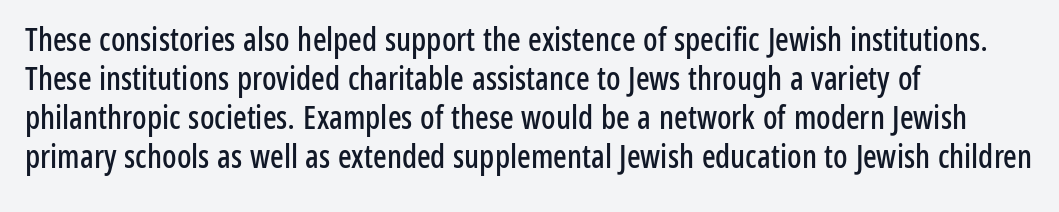
The image shows 32 px condensed sans-serif type, upright; set left-aligned, line spacing 1.22x, normal letter spacing, not underlined; low stroke contrast and a medium x-height.
